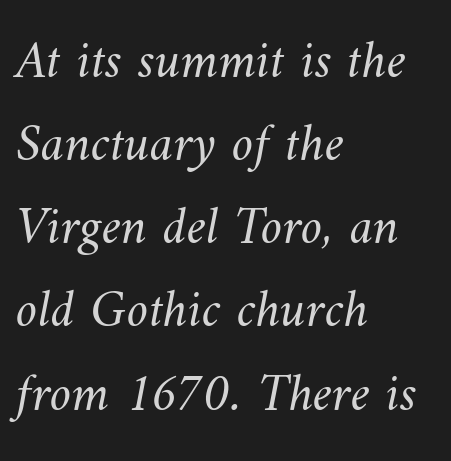
The image shows 54 px light type; set left-aligned, normal line spacing (1.54x), normal letter spacing, not underlined; medium stroke contrast and a small x-height.
